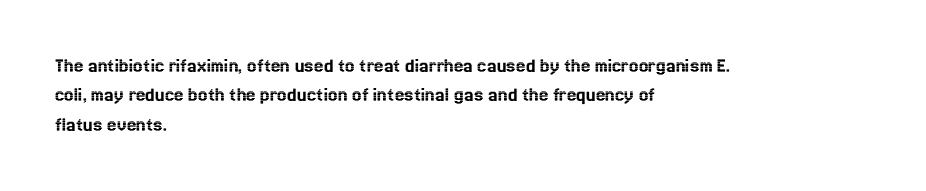
If you drew a ruler down the left edge, every line would touch it. The foot of each line stays bare and open. What's the leading like? Ordinary, nothing unusual. The axis of the letterforms is exactly vertical. Observe the ordinary spacing: letters are neighbours, not strangers.
